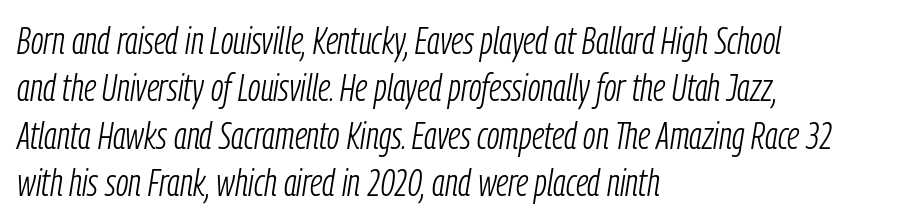
Interline gaps are of average width in this sample. Notice how the stems are inclined rather than vertical — that's the hallmark of italics. No chunkiness to these letters — they're not bold. No extra tracking has been applied to these lines. Here the designer chose a conventional face with non-uniform glyph widths. Anything drawn beneath the words? Only blank space.
